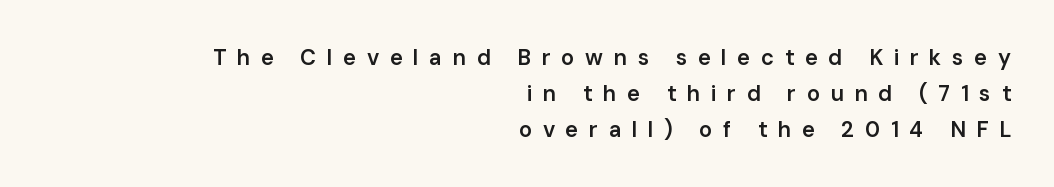
The image shows 22 px text type, upright; set right-aligned, normal line spacing (1.63x), unusually wide letter spacing (+0.48 em), not underlined.
